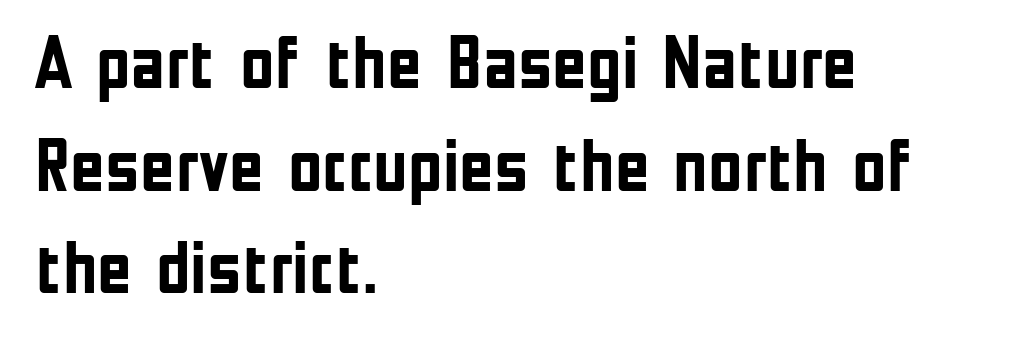
{"serif": "no", "italic": "no", "bold": "yes", "weight": "semibold", "width": "condensed", "stroke_contrast": "low", "x_height": "medium", "monospaced": "no", "underline": "no", "align": "left", "line_spacing": "normal", "line_spacing_ratio": 1.37, "letter_spacing": "normal", "letter_spacing_em": 0.0, "glyph_px": 75}
